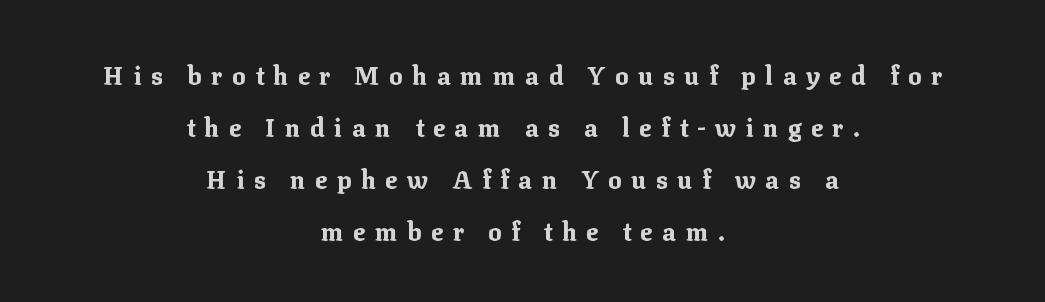
{"italic": "no", "bold": "yes", "underline": "no", "align": "center", "line_spacing": "loose", "line_spacing_ratio": 2.08, "letter_spacing": "wide", "letter_spacing_em": 0.38, "glyph_px": 25}
